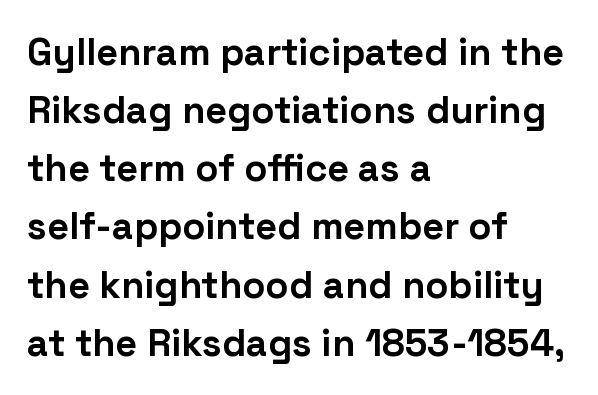
Q: Is the text bold? A: Yes.
Q: Is the text italic (slanted)? A: No, it is upright.
Q: Is the typeface a serif or a sans-serif typeface? A: Sans-serif.
Q: Is the text underlined? A: No.
Q: How is the paragraph aligned? A: Left-aligned.
Q: Is the spacing between letters normal or unusually wide? A: Normal.
Q: Is the spacing between lines tight, normal or loose? A: Normal.
Q: Width (condensed, normal, or wide)? A: Normal.
Q: Stroke contrast? A: Low.
Q: x-height? A: Medium.
Q: Monospaced? A: No.
